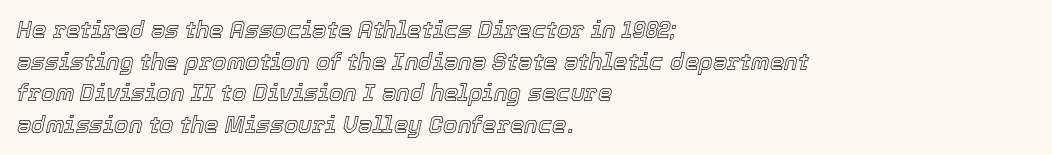
The image shows 23 px text type, italic (leaning right); set left-aligned, normal line spacing (1.37x), normal letter spacing, not underlined.
